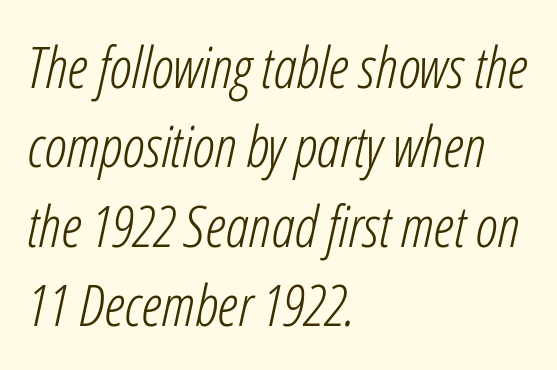
{"italic": "yes", "lean": "right", "slant_degrees": 12, "bold": "no", "weight": "light", "width": "condensed", "stroke_contrast": "low", "x_height": "medium", "monospaced": "no", "underline": "no", "align": "left", "line_spacing": "normal", "line_spacing_ratio": 1.37, "letter_spacing": "normal", "letter_spacing_em": 0.0, "glyph_px": 58}
